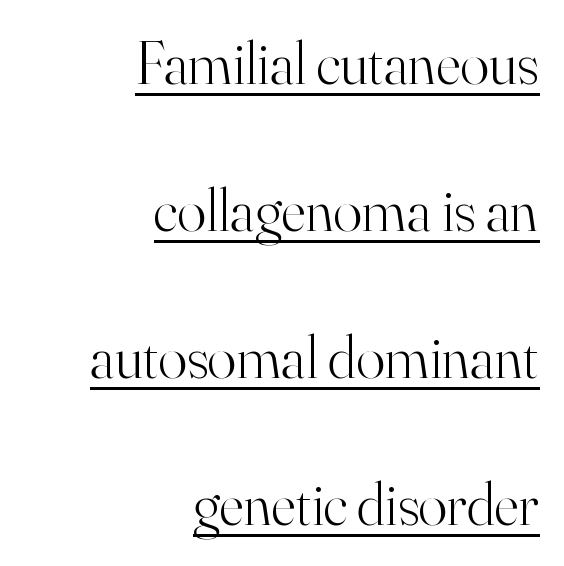
The image shows 60 px light serif type, upright; set right-aligned, loose line spacing (2.45x), normal letter spacing, underlined; high stroke contrast and a small x-height.
